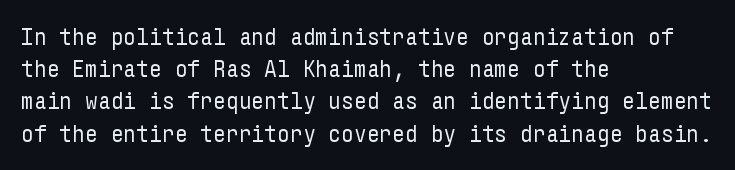
{"italic": "no", "bold": "no", "underline": "no", "align": "left", "line_spacing": "normal", "line_spacing_ratio": 1.29, "letter_spacing": "normal", "letter_spacing_em": 0.0, "glyph_px": 25}
